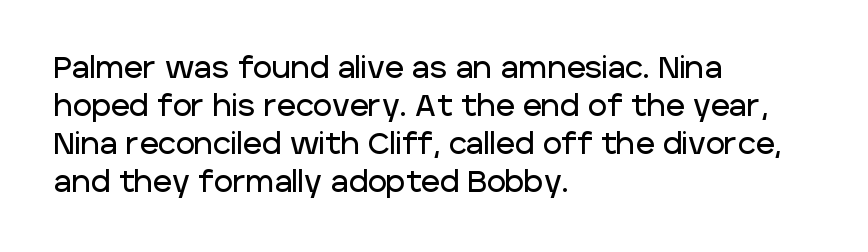
Q: Is the text italic (slanted)? A: No, it is upright.
Q: Is the typeface a serif or a sans-serif typeface? A: Sans-serif.
Q: Is the text underlined? A: No.
Q: How is the paragraph aligned? A: Left-aligned.
Q: Is the spacing between letters normal or unusually wide? A: Normal.
Q: Is the spacing between lines tight, normal or loose? A: Normal.
Q: Width (condensed, normal, or wide)? A: Normal.
Q: Stroke contrast? A: Low.
Q: x-height? A: Large.
Q: Monospaced? A: No.
